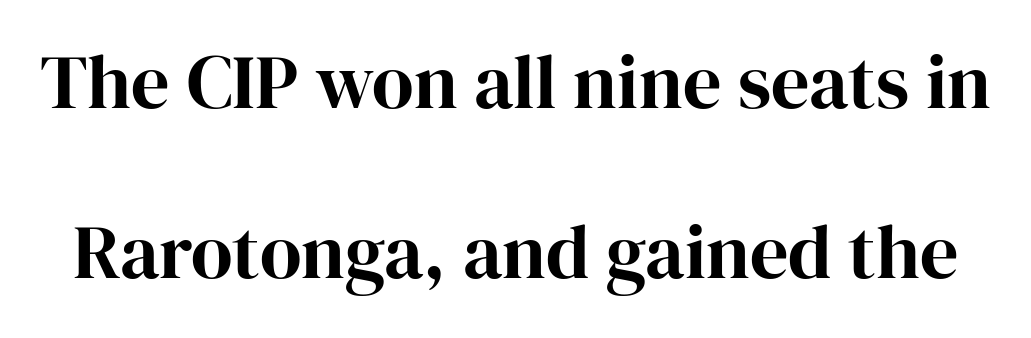
The image shows 76 px serif type, upright; set loose line spacing (2.24x), normal letter spacing, not underlined; high stroke contrast and a medium x-height.
